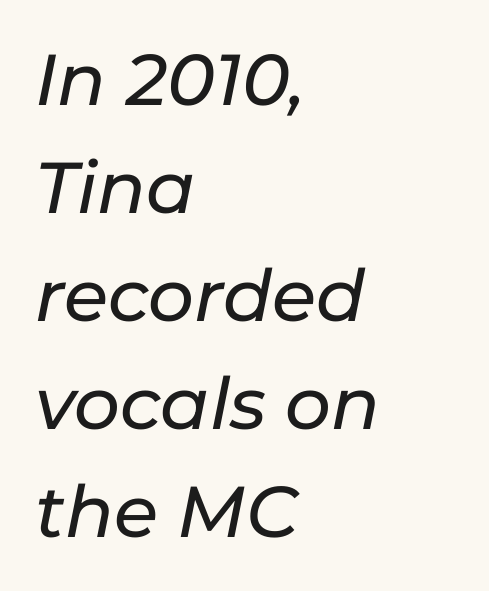
Q: Is the text italic (slanted)? A: Yes, it leans right by about 11 degrees.
Q: Is the text underlined? A: No.
Q: How is the paragraph aligned? A: Left-aligned.
Q: Is the spacing between letters normal or unusually wide? A: Normal.
Q: Is the spacing between lines tight, normal or loose? A: Normal.
Q: Width (condensed, normal, or wide)? A: Normal.
Q: Stroke contrast? A: Low.
Q: x-height? A: Medium.
Q: Monospaced? A: No.
